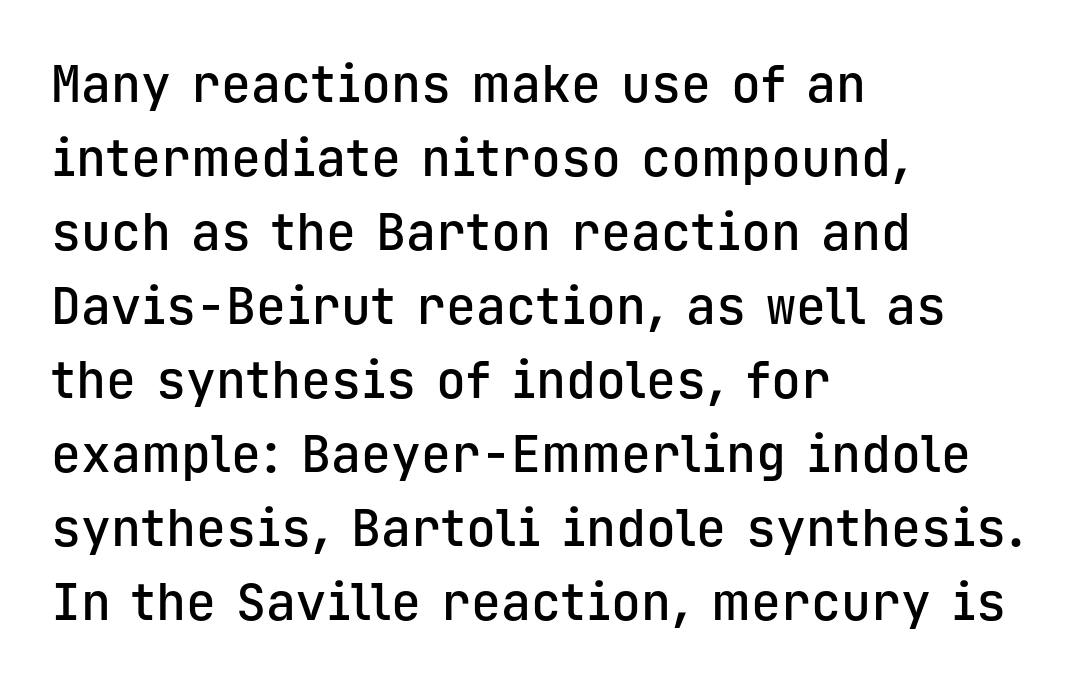
The letters sit at their default tracking, neither squeezed nor spread. The typeface chosen for these lines omits serifs. Rule under the text: the space is simply empty. Quick note: interline space is typical. Slightly chunky letters — semibold, I'd say, not full bold. The type sits square on the baseline with zero lean.
